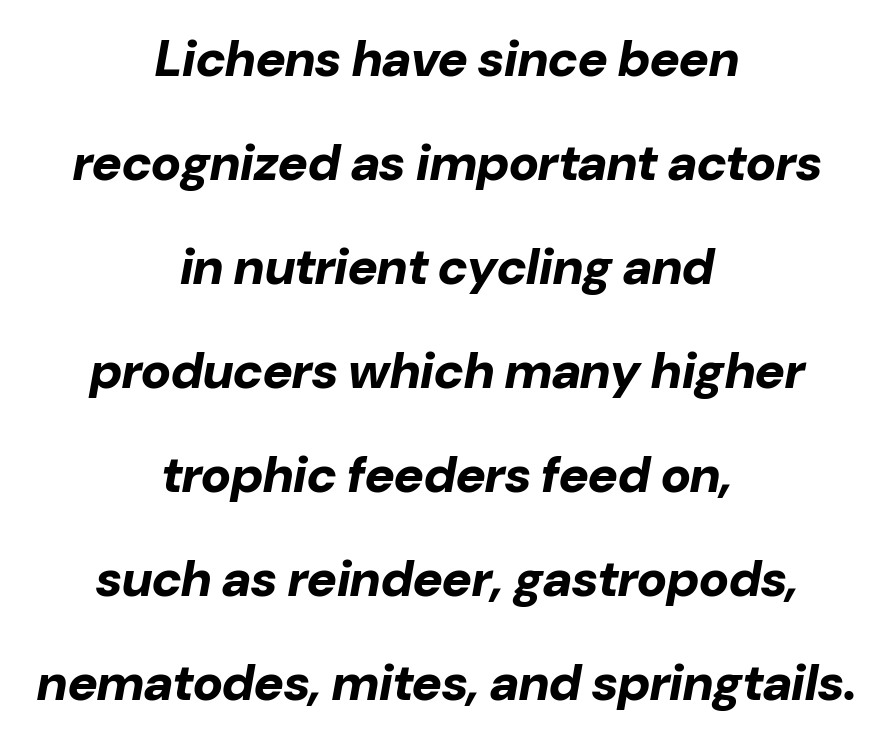
Proportional: the letters do not fall into vertical columns. A typesetter would call this leading open, well beyond the default. The glyphs have the mass of a bold cut. It's the slanting kind of type.
